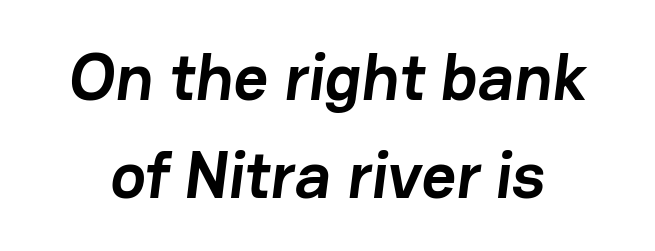
{"serif": "no", "bold": "yes", "weight": "semibold", "width": "normal", "stroke_contrast": "low", "x_height": "medium", "monospaced": "no", "underline": "no", "line_spacing": "normal", "line_spacing_ratio": 1.46, "letter_spacing": "normal", "letter_spacing_em": 0.0, "glyph_px": 67}
